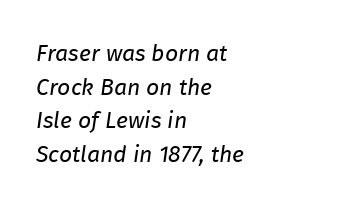
Q: Is the text bold? A: No.
Q: Is the text italic (slanted)? A: Yes, it leans right by about 8 degrees.
Q: Is the text underlined? A: No.
Q: How is the paragraph aligned? A: Left-aligned.
Q: Is the spacing between letters normal or unusually wide? A: Normal.
Q: Is the spacing between lines tight, normal or loose? A: Normal.
